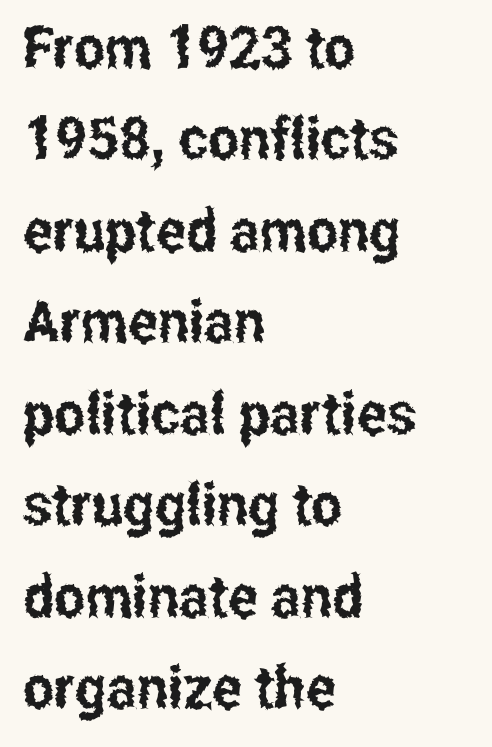
The image shows 59 px condensed sans-serif type, upright; set left-aligned, normal line spacing (1.55x), normal letter spacing, not underlined; low stroke contrast and a medium x-height.
